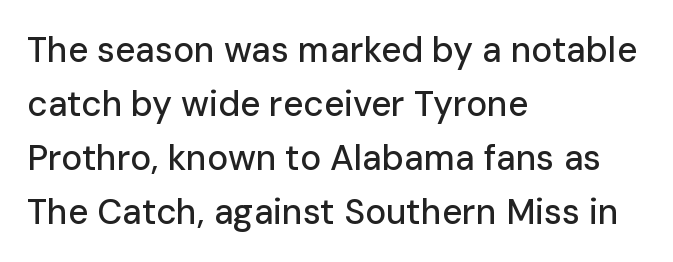
The image shows 35 px sans-serif type, upright; set left-aligned, normal line spacing (1.54x), normal letter spacing, not underlined; low stroke contrast and a medium x-height.
